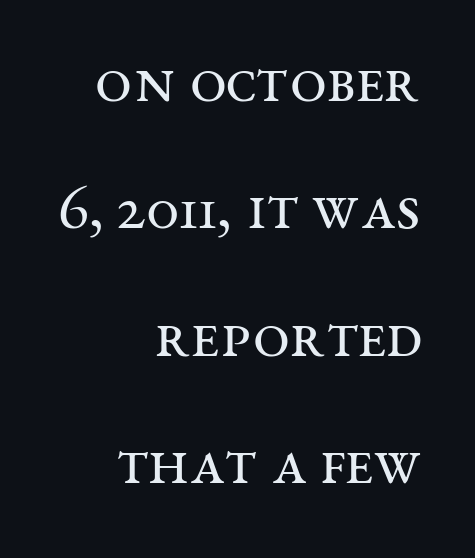
Q: Is the text bold? A: No.
Q: Is the text italic (slanted)? A: No, it is upright.
Q: Is the typeface a serif or a sans-serif typeface? A: Serif.
Q: Is the text underlined? A: No.
Q: How is the paragraph aligned? A: Right-aligned.
Q: Is the spacing between letters normal or unusually wide? A: Normal.
Q: Is the spacing between lines tight, normal or loose? A: Loose.
Q: Width (condensed, normal, or wide)? A: Wide.
Q: Stroke contrast? A: Medium.
Q: x-height? A: Large.
Q: Monospaced? A: No.
